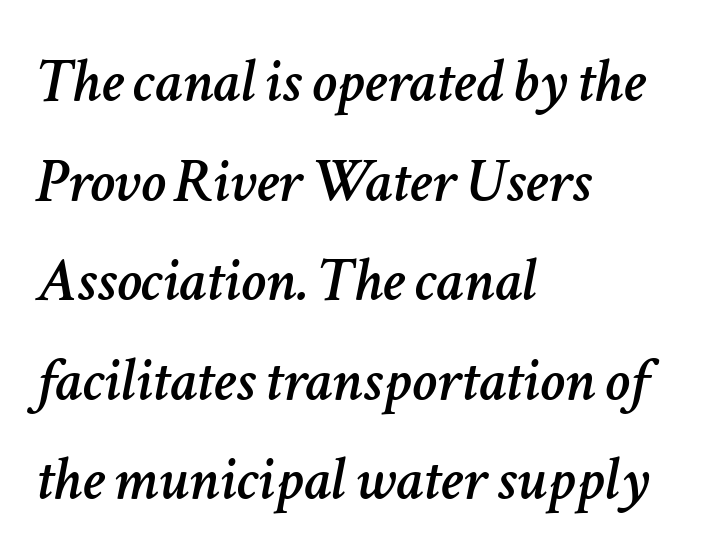
The image shows 63 px text type, italic (leaning right); set left-aligned, normal line spacing (1.58x), normal letter spacing, not underlined; low stroke contrast and a medium x-height.
